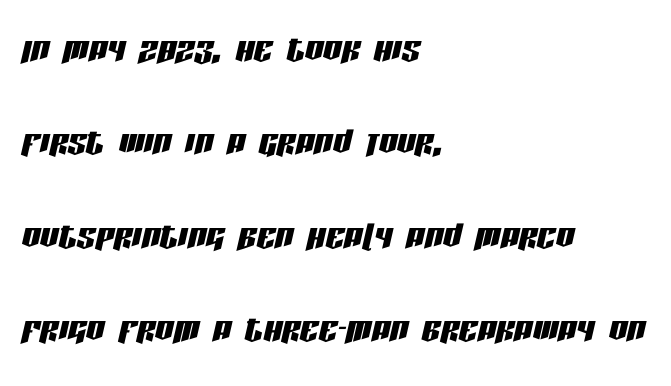
Notice how the stems are inclined rather than vertical — that's the hallmark of italics. Each word holds together tightly as a unit, with standard inter-letter gaps. The typesetter chose a ragged-right arrangement here. Leading: increased.
